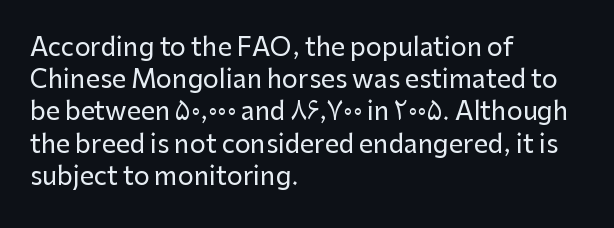
The image shows 25 px text type, upright; set left-aligned, normal line spacing (1.29x), normal letter spacing, not underlined.
